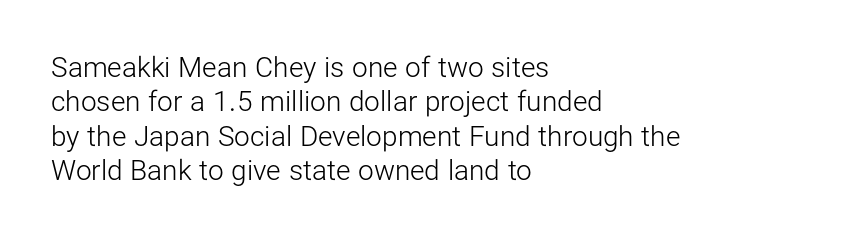
Q: Is the text bold? A: No.
Q: Is the text italic (slanted)? A: No, it is upright.
Q: Is the typeface a serif or a sans-serif typeface? A: Sans-serif.
Q: Is the text underlined? A: No.
Q: How is the paragraph aligned? A: Left-aligned.
Q: Is the spacing between letters normal or unusually wide? A: Normal.
Q: Width (condensed, normal, or wide)? A: Normal.
Q: Stroke contrast? A: Low.
Q: x-height? A: Medium.
Q: Monospaced? A: No.
